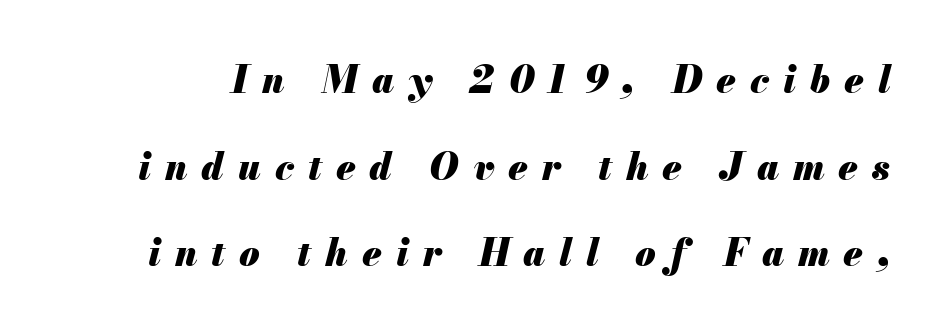
Each new line begins a long way beneath the previous one. Stroke thickness is high; the sample reads as a true bold. Is this a fixed-width face? No — the glyphs have proportional, varying widths. Descenders are the only things crossing below the line. The face used here is rendered with a markedly widened letterfit. The glyphs look as if they've been sheared to an angle.
